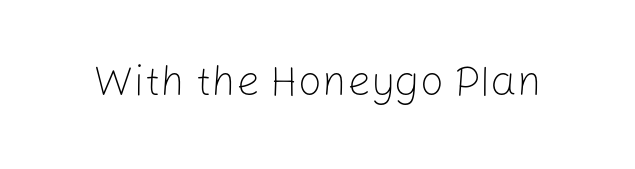
Descender tails drop into unmarked territory. The typeface chosen for these lines omits serifs. This is not heavy type; no bold has been used. Observe the ordinary spacing: letters are neighbours, not strangers. Tall strokes in this sample are plumb rather than angled.
